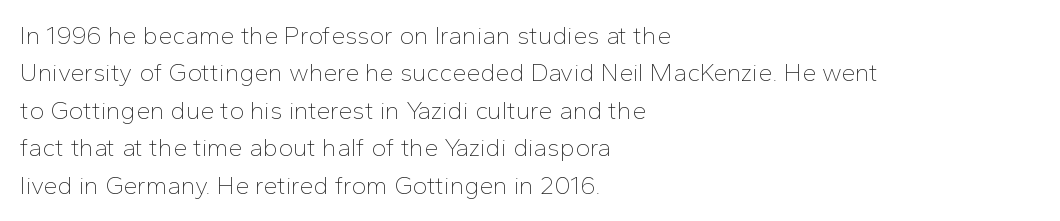
In CSS terms this would be text-align: left. Descenders are the only things crossing below the line. One glance says typical: line gaps are just what's usual. This is the regular roman posture of the typeface.
